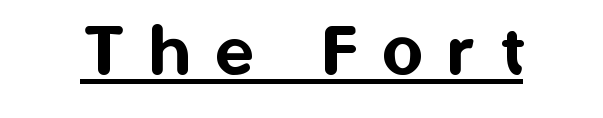
The image shows 79 px sans-serif type, upright; set unusually wide letter spacing (+0.31 em), underlined; medium stroke contrast and a medium x-height.
